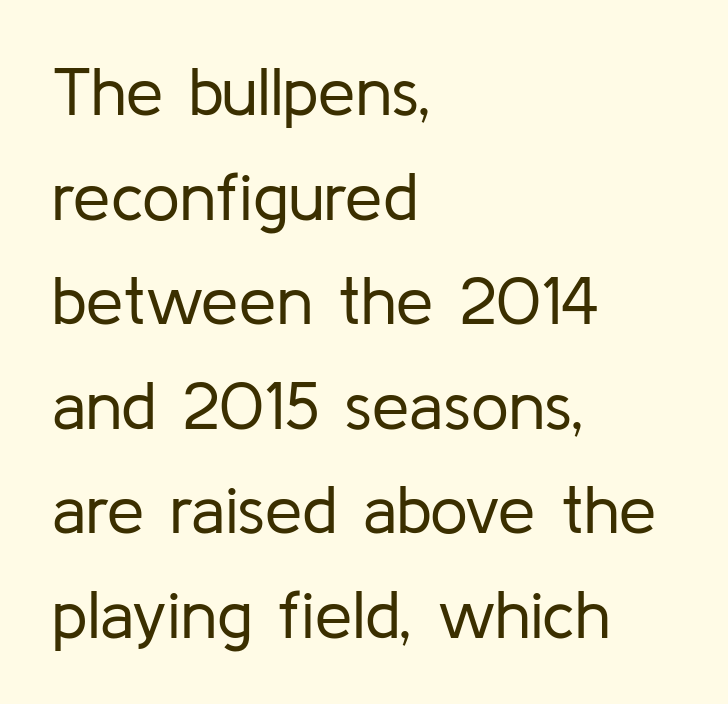
Q: Is the text bold? A: No.
Q: Is the text italic (slanted)? A: No, it is upright.
Q: Is the typeface a serif or a sans-serif typeface? A: Sans-serif.
Q: Is the text underlined? A: No.
Q: How is the paragraph aligned? A: Left-aligned.
Q: Is the spacing between letters normal or unusually wide? A: Normal.
Q: Is the spacing between lines tight, normal or loose? A: Normal.
Q: Width (condensed, normal, or wide)? A: Normal.
Q: Stroke contrast? A: Low.
Q: x-height? A: Medium.
Q: Monospaced? A: No.
